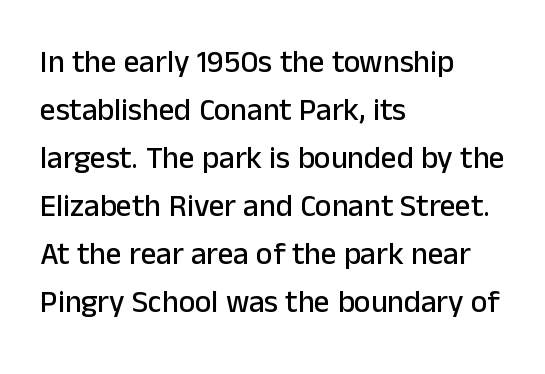
{"serif": "no", "italic": "no", "width": "normal", "stroke_contrast": "low", "x_height": "medium", "monospaced": "no", "underline": "no", "align": "left", "line_spacing": "normal", "line_spacing_ratio": 1.55, "letter_spacing": "normal", "letter_spacing_em": 0.0, "glyph_px": 31}
